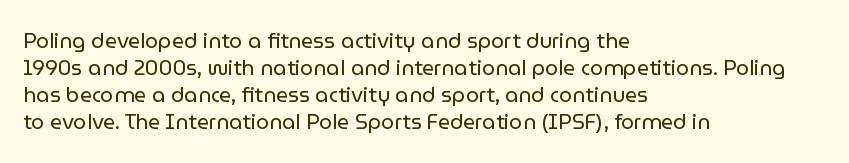
{"italic": "no", "bold": "no", "underline": "no", "align": "left", "line_spacing": "normal", "line_spacing_ratio": 1.29, "letter_spacing": "normal", "letter_spacing_em": 0.0, "glyph_px": 21}
